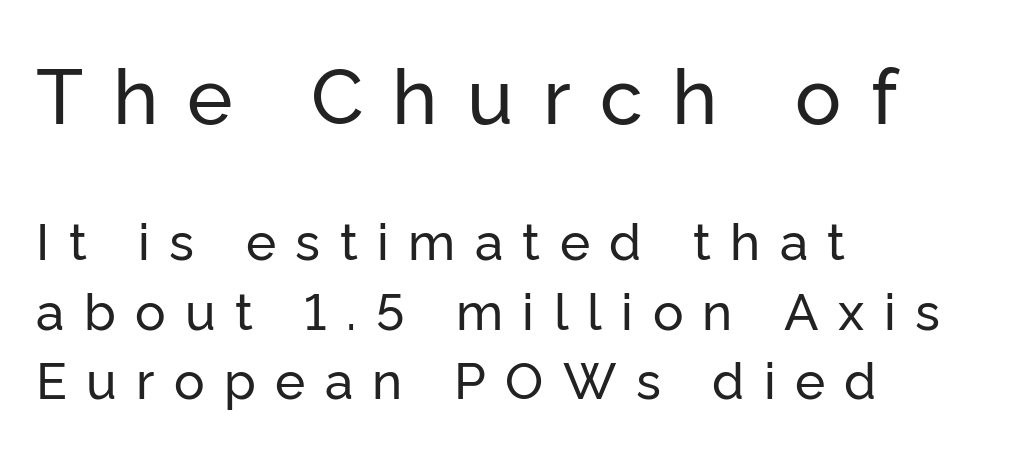
Q: Is the text italic (slanted)? A: No, it is upright.
Q: Is the typeface a serif or a sans-serif typeface? A: Sans-serif.
Q: Is the text underlined? A: No.
Q: How is the paragraph aligned? A: Left-aligned.
Q: Is the spacing between letters normal or unusually wide? A: Unusually wide.
Q: Is the spacing between lines tight, normal or loose? A: Normal.
Q: Which block of text is set in a larger size, the first (top) or the second (bottom)? A: The first (top) one.
Q: Width (condensed, normal, or wide)? A: Normal.
Q: Stroke contrast? A: Low.
Q: x-height? A: Medium.
Q: Monospaced? A: No.
